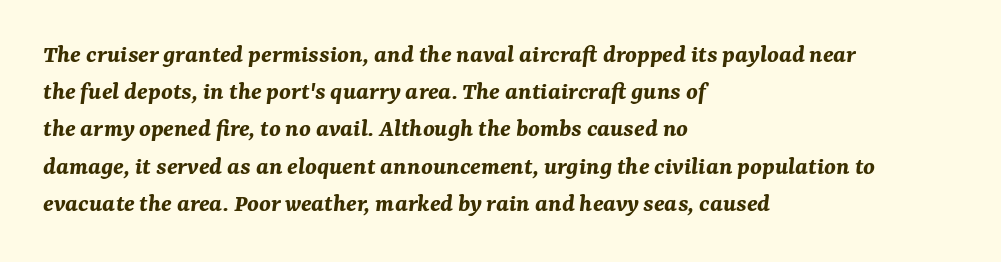
The image shows 26 px bold type, italic (leaning right); set left-aligned, normal line spacing (1.43x), normal letter spacing, not underlined.
